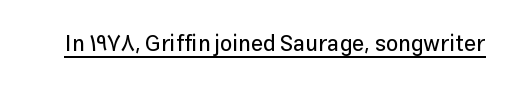
Compared with typical body copy, the letter spacing here is the same. Honestly, the underline is the first thing you notice here. No italicization has been applied; the sample stays upright.
